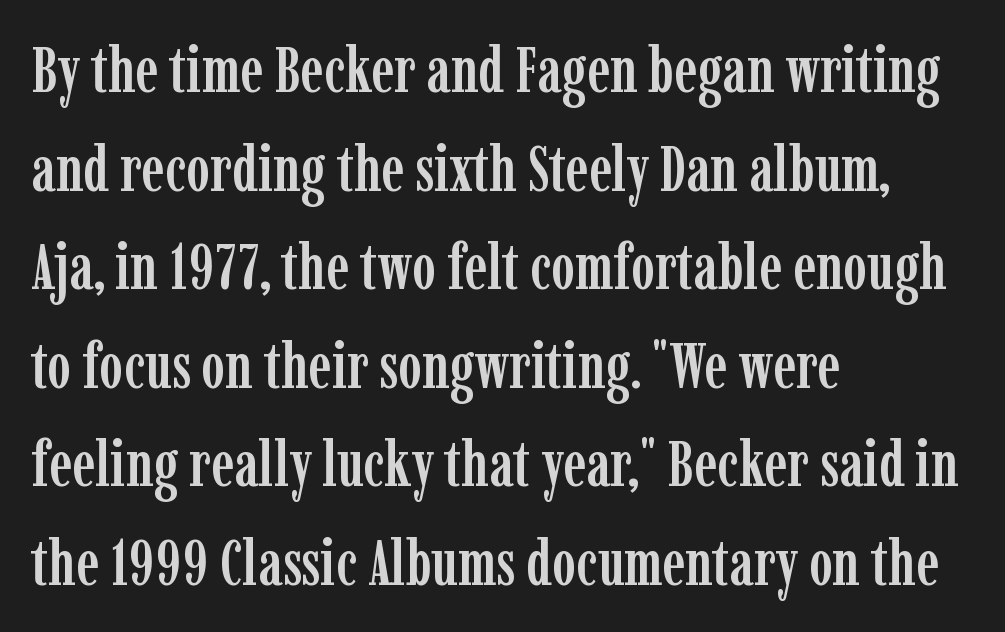
The image shows 64 px condensed serif type, upright; set left-aligned, normal line spacing (1.54x), normal letter spacing, not underlined; low stroke contrast and a medium x-height.
